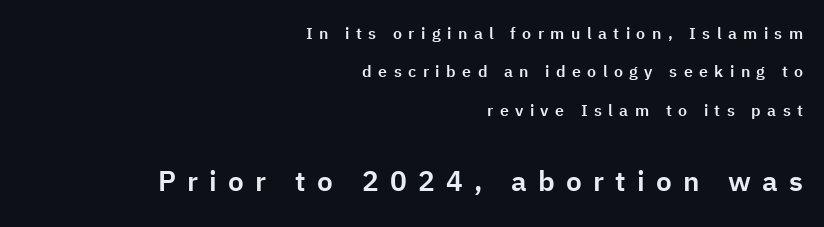
Q: Is the text italic (slanted)? A: No, it is upright.
Q: Is the typeface a serif or a sans-serif typeface? A: Sans-serif.
Q: Is the text underlined? A: No.
Q: How is the paragraph aligned? A: Right-aligned.
Q: Is the spacing between letters normal or unusually wide? A: Unusually wide.
Q: Is the spacing between lines tight, normal or loose? A: Loose.
Q: Which block of text is set in a larger size, the first (top) or the second (bottom)? A: The second (bottom) one.
Q: Width (condensed, normal, or wide)? A: Normal.
Q: Stroke contrast? A: Low.
Q: x-height? A: Medium.
Q: Monospaced? A: No.
